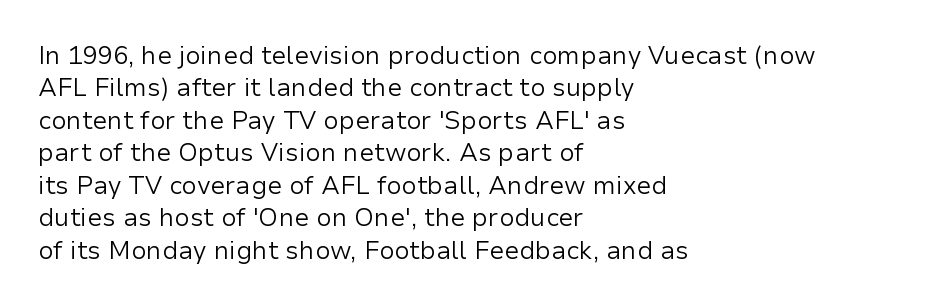
The image shows 25 px text type, upright; set left-aligned, normal line spacing (1.3x), normal letter spacing, not underlined.
